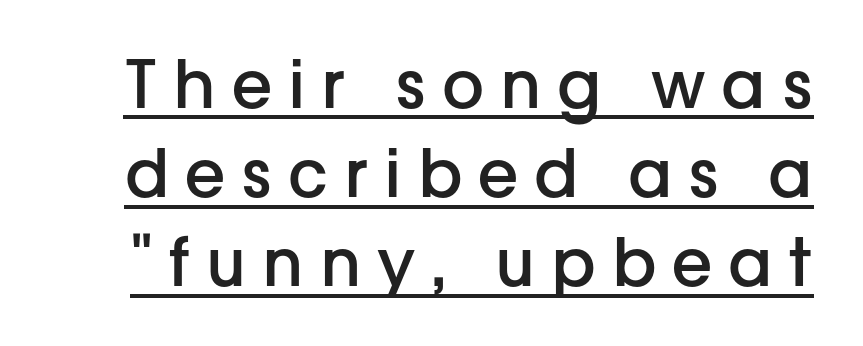
The image shows 66 px semibold sans-serif type, upright; set normal line spacing (1.35x), unusually wide letter spacing (+0.24 em), underlined; low stroke contrast and a medium x-height.
